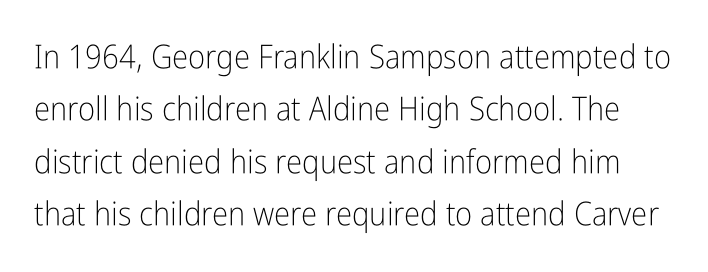
The image shows 33 px light, condensed sans-serif type, upright; set normal line spacing (1.59x), normal letter spacing, not underlined; low stroke contrast and a medium x-height.
